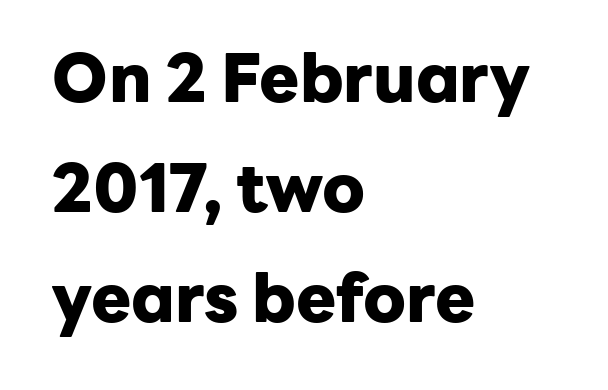
A roman cut, with each character standing at attention. If you measured baseline to baseline, you'd find a middling distance. Each word holds together tightly as a unit, with standard inter-letter gaps. Is this a fixed-width face? No — the glyphs have proportional, varying widths. The face used here has the dense, thick strokes of a bold.
